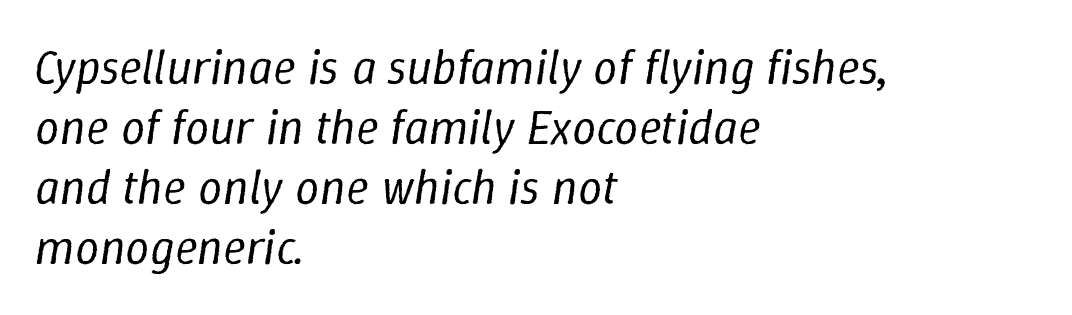
Q: Is the text bold? A: No.
Q: Is the text italic (slanted)? A: Yes, it leans right by about 9 degrees.
Q: Is the text underlined? A: No.
Q: How is the paragraph aligned? A: Left-aligned.
Q: Is the spacing between letters normal or unusually wide? A: Normal.
Q: Is the spacing between lines tight, normal or loose? A: Normal.
Q: Width (condensed, normal, or wide)? A: Normal.
Q: Stroke contrast? A: Low.
Q: x-height? A: Medium.
Q: Monospaced? A: No.
